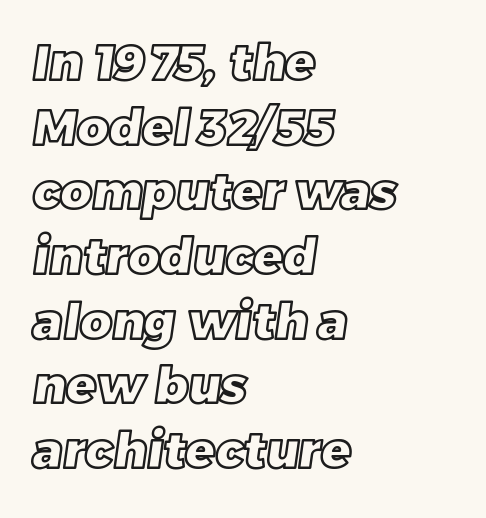
{"width": "normal", "x_height": "large", "monospaced": "no", "underline": "no", "align": "left", "line_spacing": "normal", "line_spacing_ratio": 1.32, "letter_spacing": "normal", "letter_spacing_em": 0.0, "glyph_px": 49}
